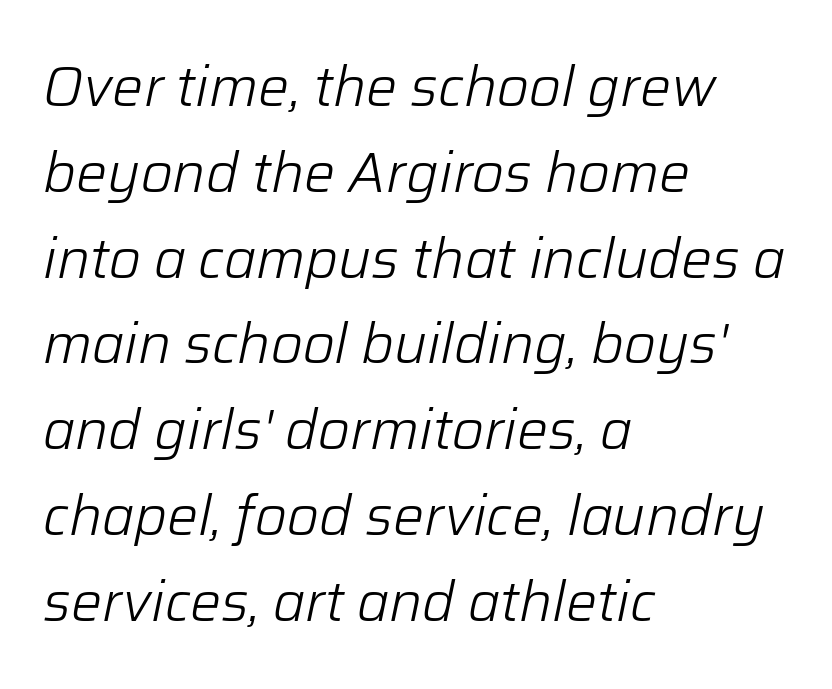
{"italic": "yes", "lean": "right", "slant_degrees": 12, "bold": "no", "weight": "light", "width": "normal", "stroke_contrast": "low", "x_height": "medium", "monospaced": "no", "underline": "no", "align": "left", "line_spacing": "normal", "line_spacing_ratio": 1.56, "letter_spacing": "normal", "letter_spacing_em": 0.0, "glyph_px": 55}
